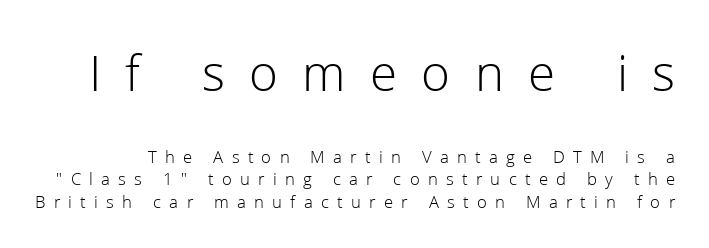
Q: Is the text bold? A: No.
Q: Is the text italic (slanted)? A: No, it is upright.
Q: Is the typeface a serif or a sans-serif typeface? A: Sans-serif.
Q: Is the text underlined? A: No.
Q: Is the spacing between letters normal or unusually wide? A: Unusually wide.
Q: Is the spacing between lines tight, normal or loose? A: Normal.
Q: Which block of text is set in a larger size, the first (top) or the second (bottom)? A: The first (top) one.
Q: Width (condensed, normal, or wide)? A: Normal.
Q: Stroke contrast? A: Low.
Q: x-height? A: Medium.
Q: Monospaced? A: No.
